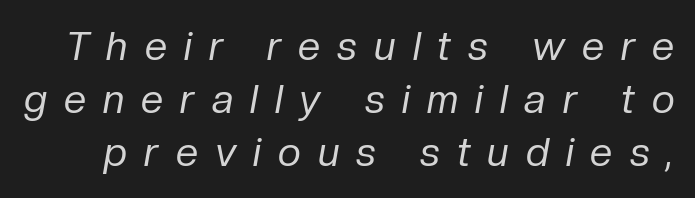
{"italic": "yes", "lean": "right", "slant_degrees": 10, "bold": "no", "weight": "regular", "width": "normal", "stroke_contrast": "low", "x_height": "medium", "monospaced": "no", "underline": "no", "line_spacing": "normal", "line_spacing_ratio": 1.33, "letter_spacing": "wide", "letter_spacing_em": 0.43, "glyph_px": 40}
